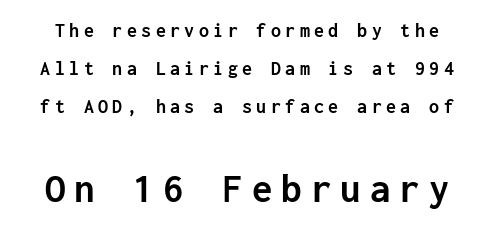
The image shows 41 px semibold sans-serif type, upright, monospaced; set loose line spacing (1.9x), unusually wide letter spacing (+0.22 em), not underlined; the second (bottom) block is 2.05x larger; low stroke contrast and a medium x-height.
